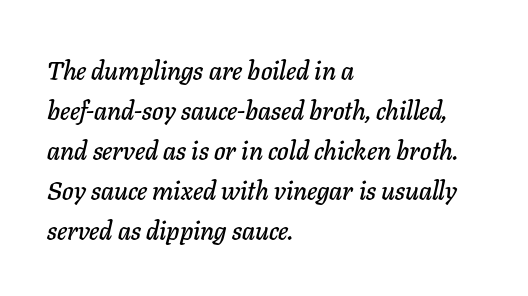
Q: Is the text italic (slanted)? A: Yes, it leans right by about 11 degrees.
Q: Is the text underlined? A: No.
Q: How is the paragraph aligned? A: Left-aligned.
Q: Is the spacing between letters normal or unusually wide? A: Normal.
Q: Is the spacing between lines tight, normal or loose? A: Normal.
